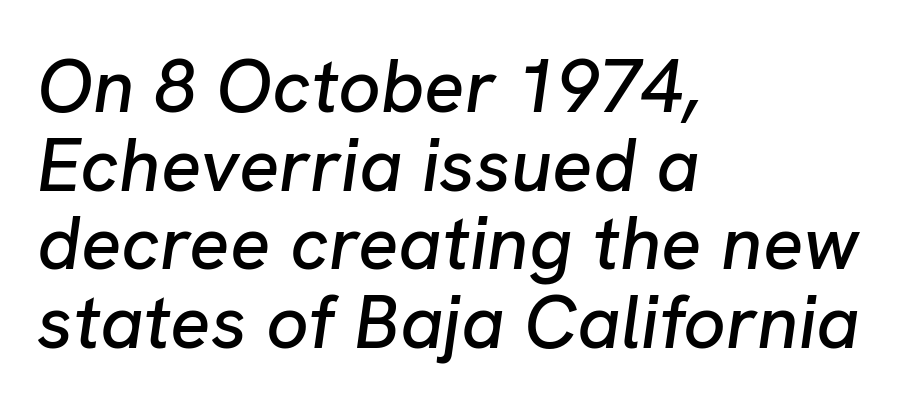
Q: Is the text italic (slanted)? A: Yes, it leans right by about 8 degrees.
Q: Is the text underlined? A: No.
Q: How is the paragraph aligned? A: Left-aligned.
Q: Is the spacing between letters normal or unusually wide? A: Normal.
Q: Is the spacing between lines tight, normal or loose? A: Tight.
Q: Width (condensed, normal, or wide)? A: Normal.
Q: Stroke contrast? A: Low.
Q: x-height? A: Medium.
Q: Monospaced? A: No.
